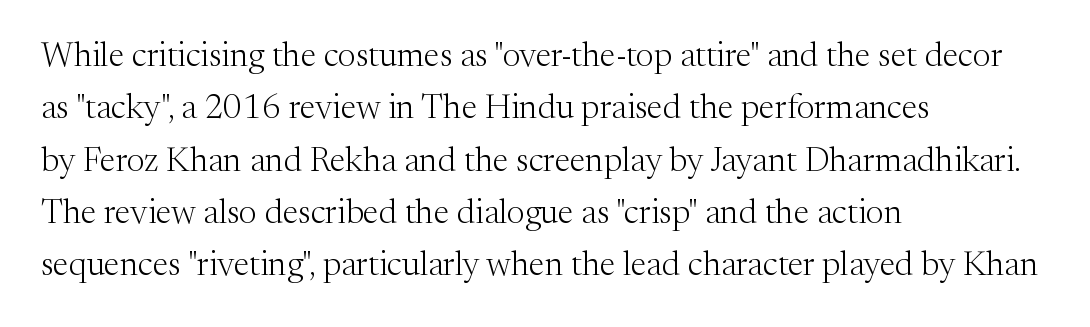
Q: Is the text bold? A: No.
Q: Is the text italic (slanted)? A: No, it is upright.
Q: Is the typeface a serif or a sans-serif typeface? A: Serif.
Q: Is the text underlined? A: No.
Q: How is the paragraph aligned? A: Left-aligned.
Q: Is the spacing between letters normal or unusually wide? A: Normal.
Q: Is the spacing between lines tight, normal or loose? A: Normal.
Q: Width (condensed, normal, or wide)? A: Normal.
Q: Stroke contrast? A: Medium.
Q: x-height? A: Medium.
Q: Monospaced? A: No.
